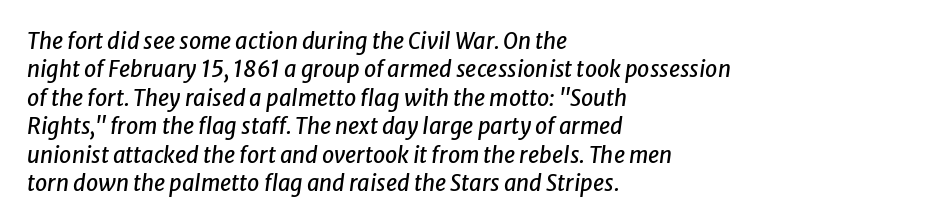
Q: Is the text italic (slanted)? A: Yes, it leans right by about 8 degrees.
Q: Is the text underlined? A: No.
Q: How is the paragraph aligned? A: Left-aligned.
Q: Is the spacing between letters normal or unusually wide? A: Normal.
Q: Is the spacing between lines tight, normal or loose? A: Normal.
